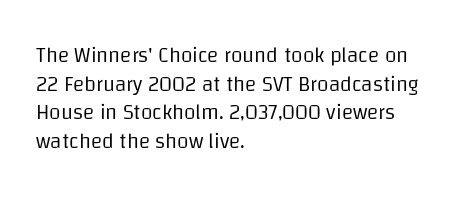
Q: Is the text bold? A: No.
Q: Is the text italic (slanted)? A: No, it is upright.
Q: Is the text underlined? A: No.
Q: How is the paragraph aligned? A: Left-aligned.
Q: Is the spacing between letters normal or unusually wide? A: Normal.
Q: Is the spacing between lines tight, normal or loose? A: Normal.
